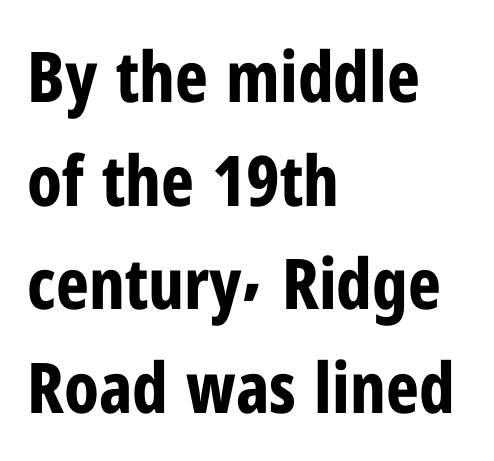
Q: Is the text bold? A: Yes.
Q: Is the text italic (slanted)? A: No, it is upright.
Q: Is the typeface a serif or a sans-serif typeface? A: Sans-serif.
Q: Is the text underlined? A: No.
Q: How is the paragraph aligned? A: Left-aligned.
Q: Is the spacing between letters normal or unusually wide? A: Normal.
Q: Is the spacing between lines tight, normal or loose? A: Normal.
Q: Width (condensed, normal, or wide)? A: Condensed.
Q: Stroke contrast? A: Low.
Q: x-height? A: Medium.
Q: Monospaced? A: No.
